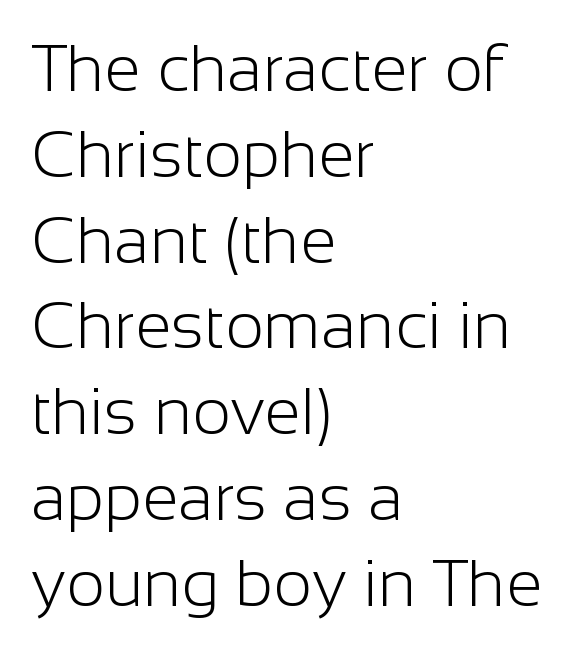
Q: Is the text bold? A: No.
Q: Is the text italic (slanted)? A: No, it is upright.
Q: Is the typeface a serif or a sans-serif typeface? A: Sans-serif.
Q: Is the text underlined? A: No.
Q: How is the paragraph aligned? A: Left-aligned.
Q: Is the spacing between letters normal or unusually wide? A: Normal.
Q: Is the spacing between lines tight, normal or loose? A: Normal.
Q: Width (condensed, normal, or wide)? A: Normal.
Q: Stroke contrast? A: Low.
Q: x-height? A: Medium.
Q: Monospaced? A: No.
